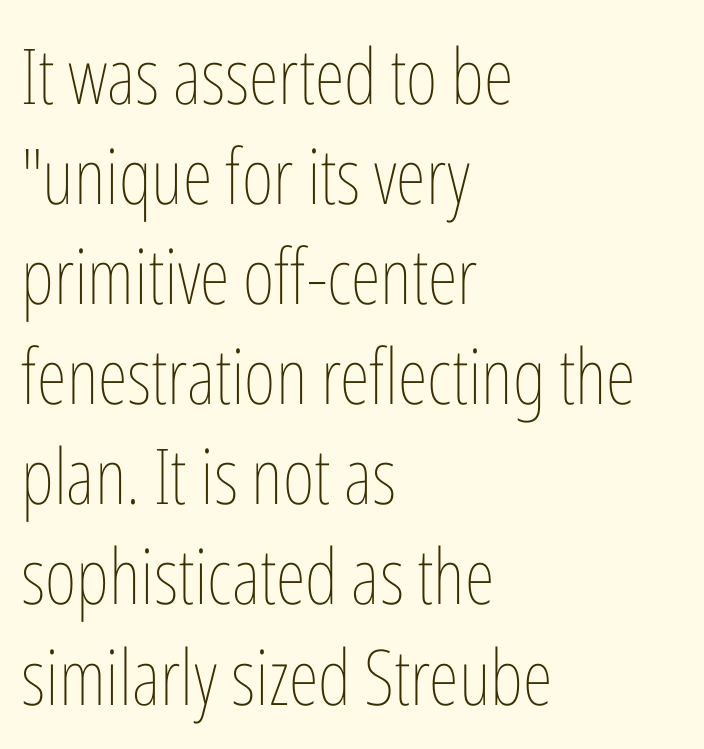
No extra ink here — the face is not bold. This sample uses plain, unmodified letter spacing. The passage shown is typed in a proportional face where columns would drift. A student would call this left alignment; a typographer would say flush left, rag right.
